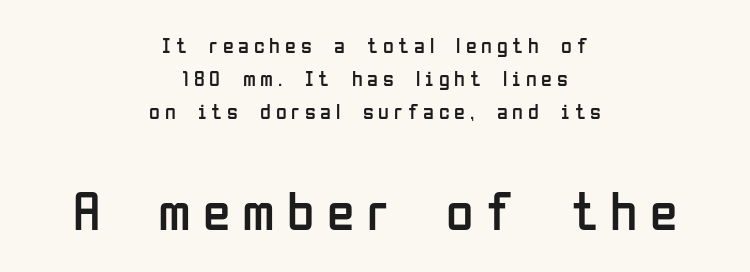
The image shows 56 px regular-weight, condensed sans-serif type, upright; set centered, normal line spacing (1.5x), unusually wide letter spacing (+0.22 em), not underlined; the second (bottom) block is 2.55x larger; low stroke contrast and a medium x-height.
